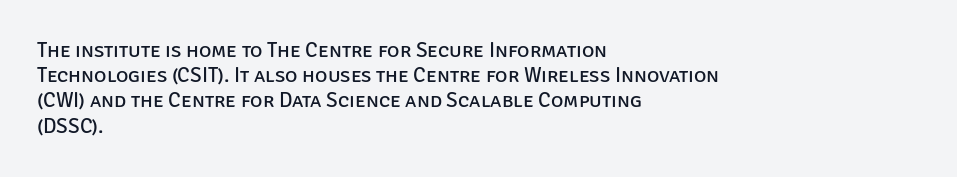
The image shows 21 px text type, upright; set left-aligned, line spacing 1.2x, normal letter spacing, not underlined.
